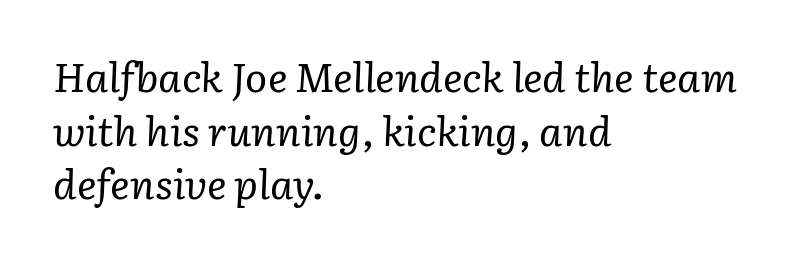
The image shows 41 px regular-weight serif type, italic (leaning right); set left-aligned, normal line spacing (1.31x), normal letter spacing, not underlined; low stroke contrast and a medium x-height.
